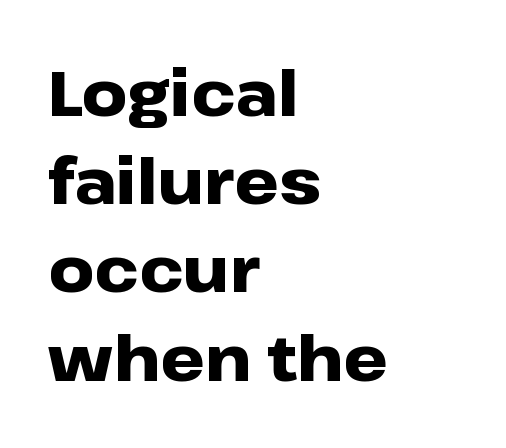
You could call the tracking neutral — neither tight nor loose. Note the varied advance widths — an 'i' is clearly narrower than an 'm'. Clear beneath every line of the passage. These lines are composed in type without serifs. Line beginnings align vertically; line endings do not.
